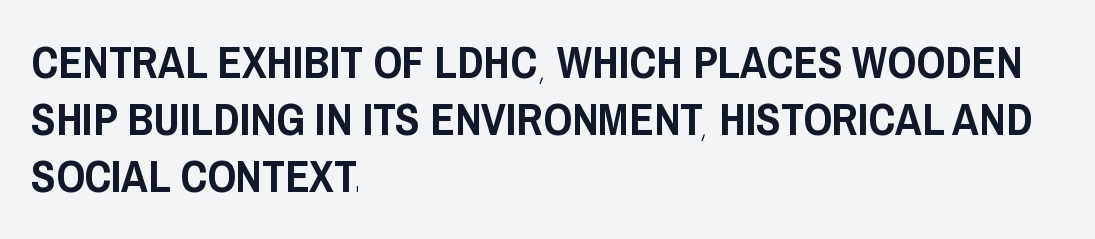
The letters sit at their default tracking, neither squeezed nor spread. You could not count columns in this text — the font is proportionally spaced. A classic flush-left, rag-right setting is used for this passage. Type style note: lacks serifs.
